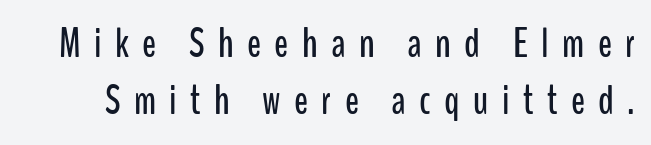
Do the characters align in a grid? No, the font is proportional. There is plenty of visible air inserted between adjacent glyphs. Font category for this specimen: sans-serif. The rows are spaced the way most documents space them.
